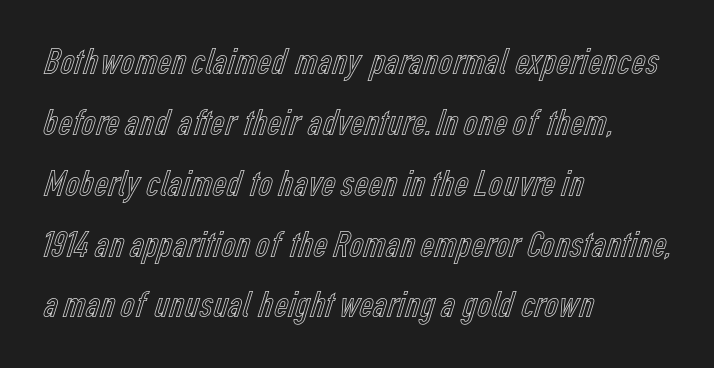
{"width": "condensed", "x_height": "medium", "monospaced": "no", "underline": "no", "align": "left", "line_spacing": "normal", "line_spacing_ratio": 1.56, "letter_spacing": "normal", "letter_spacing_em": 0.0, "glyph_px": 39}
